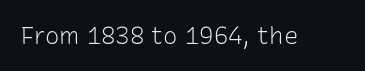
Only glyphs here, with clear space below each row. Notice how the stems are strictly vertical — no italics here. Between one letter and the next there's only the usual sliver of space. Is this a heavy cut? Hardly; it is regular or lighter.
